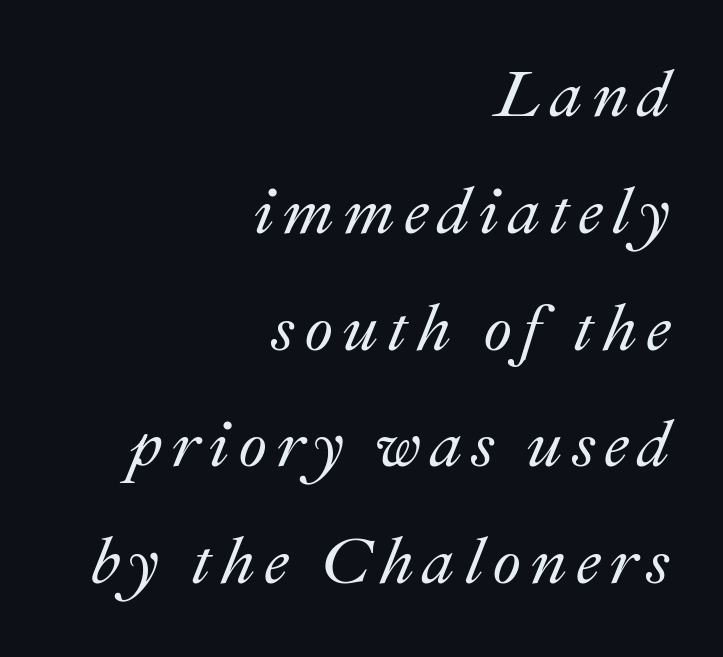
Q: Is the text italic (slanted)? A: Yes, it leans right by about 22 degrees.
Q: Is the text underlined? A: No.
Q: How is the paragraph aligned? A: Right-aligned.
Q: Width (condensed, normal, or wide)? A: Normal.
Q: Stroke contrast? A: Medium.
Q: x-height? A: Small.
Q: Monospaced? A: No.
